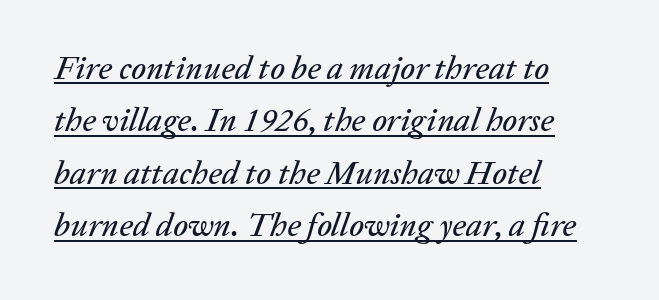
The image shows 33 px text type, italic (leaning right); set left-aligned, normal line spacing (1.59x), normal letter spacing, underlined; low stroke contrast and a medium x-height.
